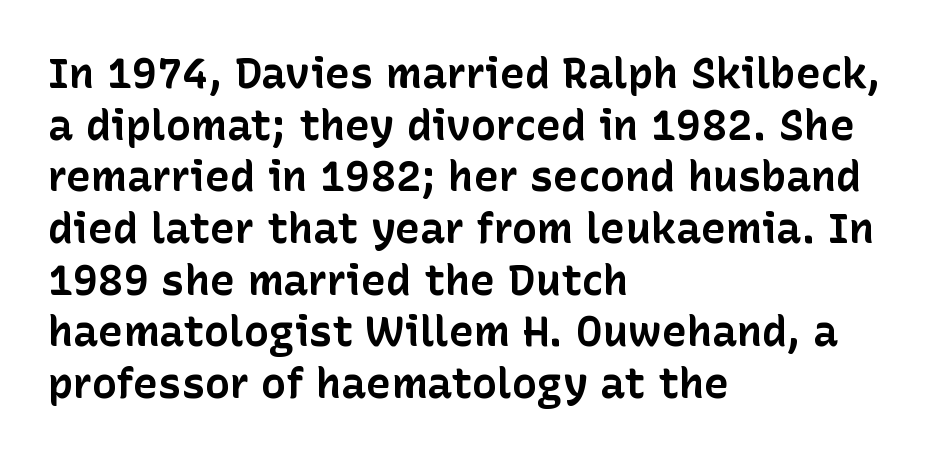
Q: Is the text bold? A: Yes.
Q: Is the text italic (slanted)? A: No, it is upright.
Q: Is the typeface a serif or a sans-serif typeface? A: Sans-serif.
Q: Is the text underlined? A: No.
Q: How is the paragraph aligned? A: Left-aligned.
Q: Is the spacing between letters normal or unusually wide? A: Normal.
Q: Width (condensed, normal, or wide)? A: Normal.
Q: Stroke contrast? A: Low.
Q: x-height? A: Medium.
Q: Monospaced? A: No.
